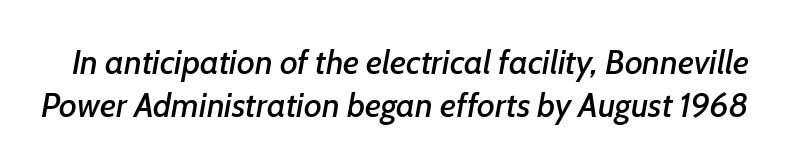
The image shows 34 px text type, italic (leaning right); set normal line spacing (1.27x), normal letter spacing, not underlined; low stroke contrast and a medium x-height.
